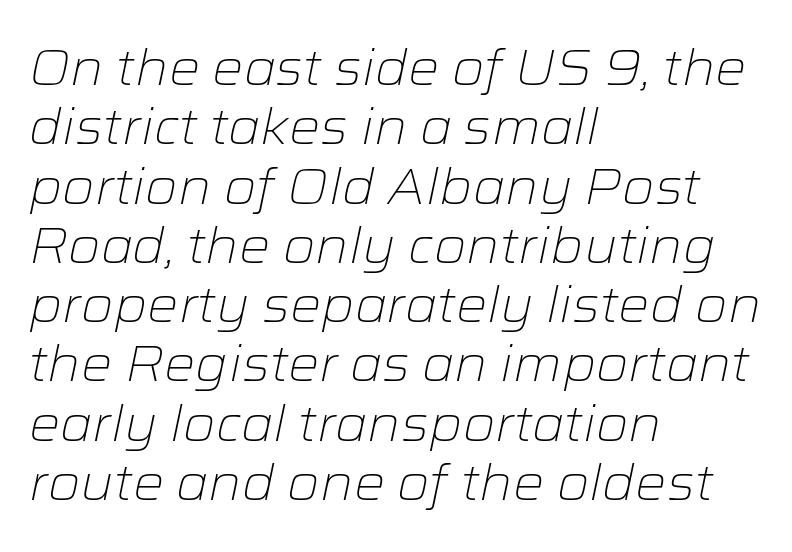
Vertical stems look standard width or narrower in stroke. The rag falls on the right side of this text block. Each word holds together tightly as a unit, with standard inter-letter gaps. Italic? Definitely — the glyphs are oblique.
